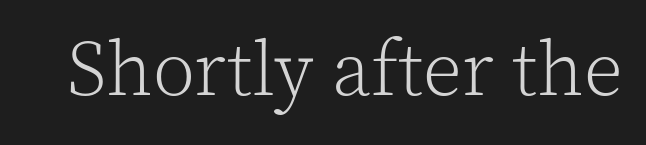
Is this a heavy cut? Hardly; it is regular or lighter. This rendering leaves character spacing at its baseline value. Underline: absent. Spacing verdict: proportional, widths tailored to each character. Type style note: has serifs. Every stem runs plumb, perpendicular to the baseline.
